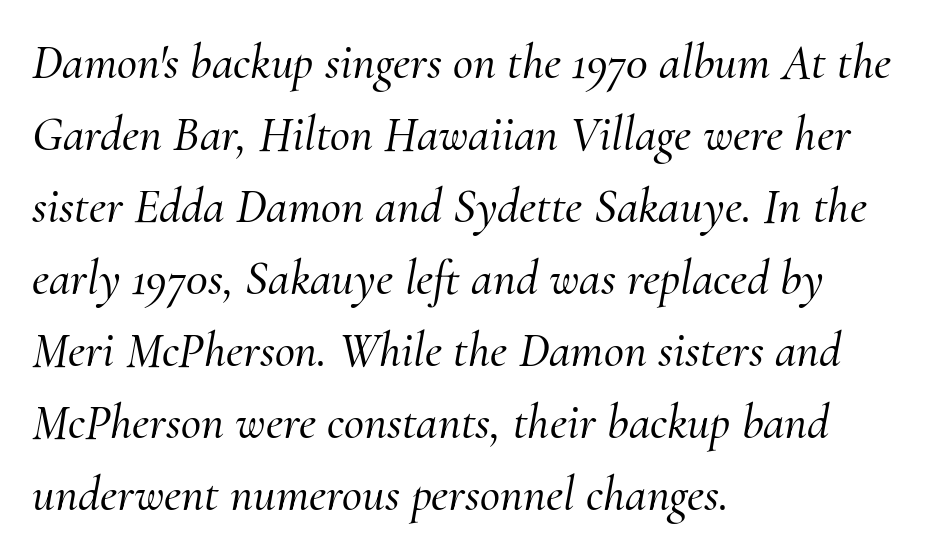
These lines are rendered in a variable-pitch font. You could call the tracking neutral — neither tight nor loose. Regarding serifs, this sample has them. Regular leading. Is the type slanted? Yes — the strokes lean at a clear angle.
